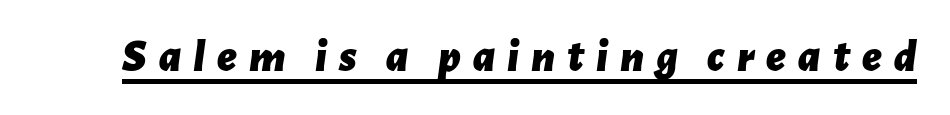
A typesetter would call this proportional, since set widths differ per character. The letters are spread apart with noticeably loose tracking. These lines carry a lot of weight — the face is fully bold. Style check: oblique. This is underlined copy, the kind a proofreader might mark for attention.
